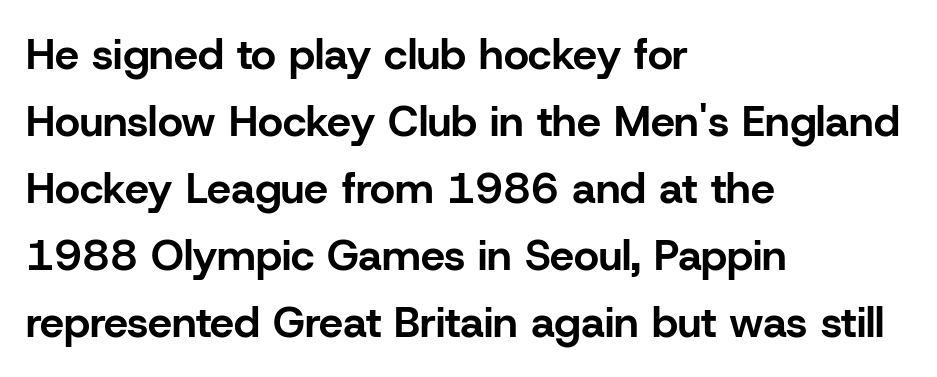
Q: Is the text bold? A: Yes.
Q: Is the text italic (slanted)? A: No, it is upright.
Q: Is the typeface a serif or a sans-serif typeface? A: Sans-serif.
Q: Is the text underlined? A: No.
Q: How is the paragraph aligned? A: Left-aligned.
Q: Is the spacing between letters normal or unusually wide? A: Normal.
Q: Is the spacing between lines tight, normal or loose? A: Normal.
Q: Width (condensed, normal, or wide)? A: Normal.
Q: Stroke contrast? A: Low.
Q: x-height? A: Medium.
Q: Monospaced? A: No.
